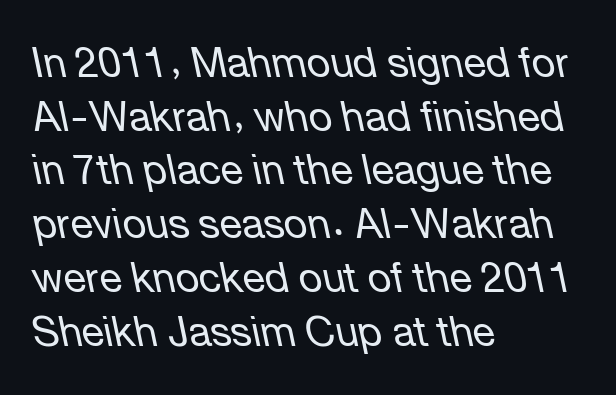
A typesetter would call this leading conventional body-copy spacing. Italic: yes, the glyphs are oblique. The characters are drawn with everyday or finer stroke widths. This rendering features lettering with no underline.
